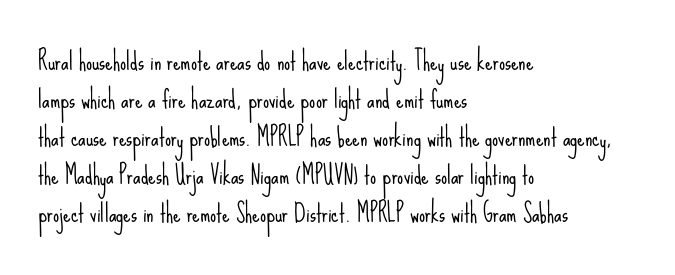
{"italic": "no", "bold": "no", "underline": "no", "align": "left", "line_spacing": "normal", "line_spacing_ratio": 1.58, "letter_spacing": "normal", "letter_spacing_em": 0.0, "glyph_px": 24}
